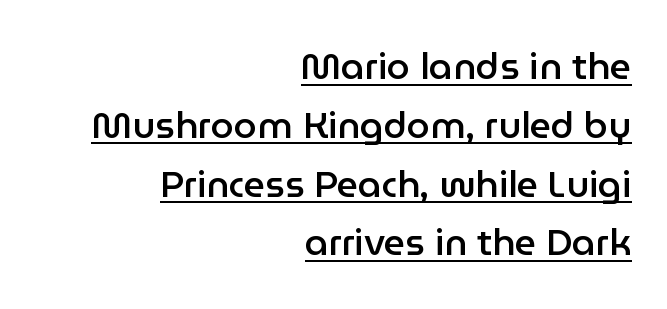
The image shows 37 px semibold sans-serif type, upright; set right-aligned, normal line spacing (1.59x), normal letter spacing, underlined; low stroke contrast and a medium x-height.
